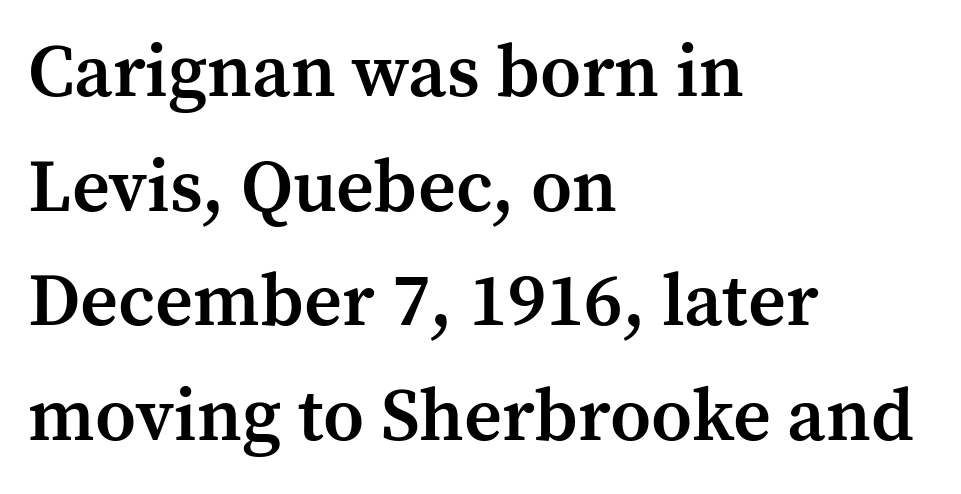
{"serif": "yes", "italic": "no", "bold": "semi", "weight": "semibold", "width": "normal", "stroke_contrast": "medium", "x_height": "medium", "monospaced": "no", "underline": "no", "align": "left", "line_spacing": "normal", "line_spacing_ratio": 1.55, "letter_spacing": "normal", "letter_spacing_em": 0.0, "glyph_px": 74}
